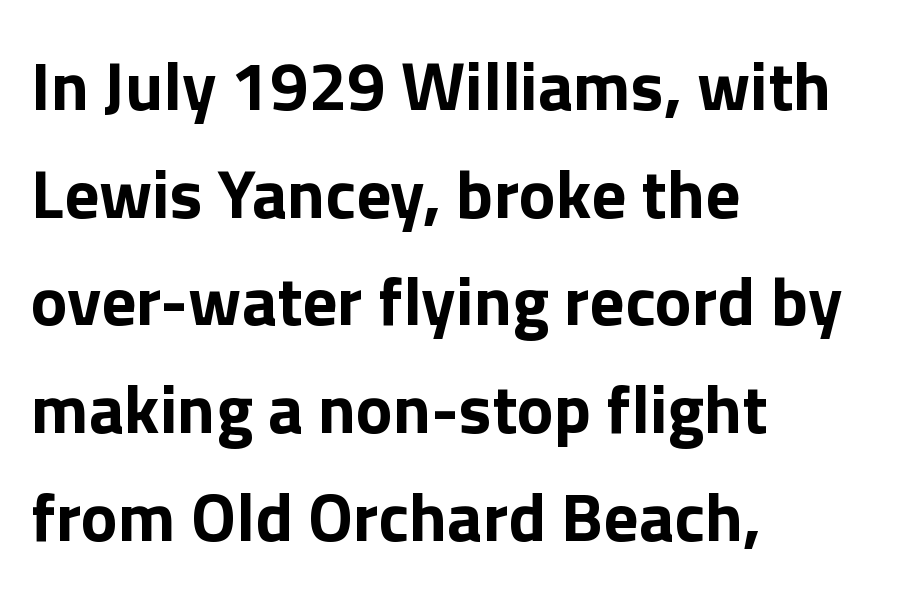
Are there feet on the stems? There aren't — it's a sans. Does the weight exceed regular? Yes, all the way to bold. Do the characters align in a grid? No, the font is proportional. The lettering holds an erect, upright posture throughout. Line beginnings align vertically; line endings do not.
